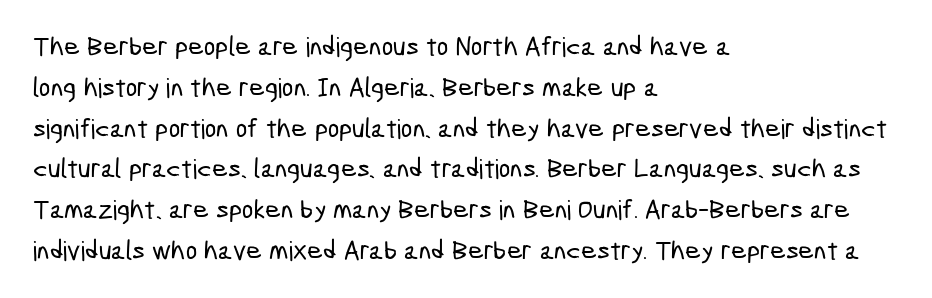
These lines sit exactly where default settings would place them. The baseline area is clear. Tracking here is standard; glyphs follow each other at the usual distance. Typeset ragged right — the left edge is the straight one.
